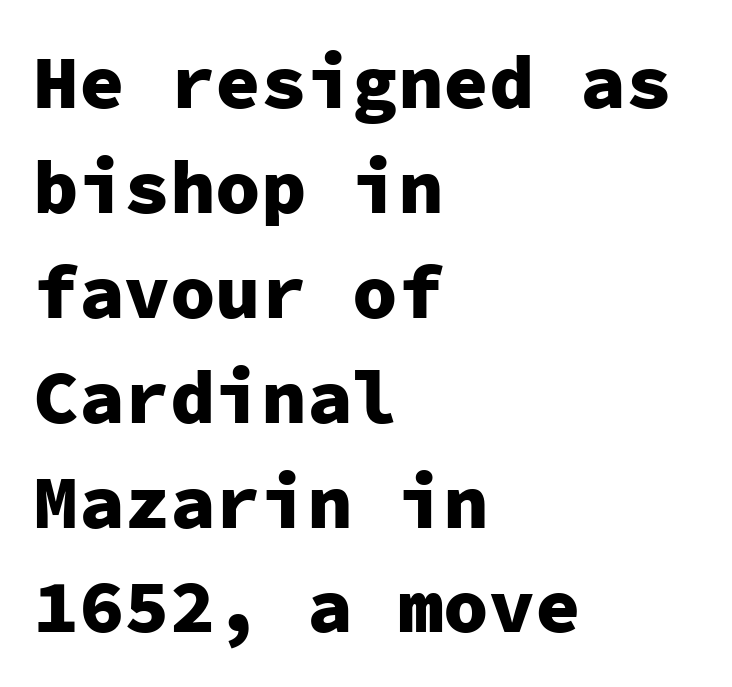
{"serif": "no", "italic": "no", "bold": "yes", "weight": "heavy", "width": "normal", "stroke_contrast": "low", "x_height": "medium", "monospaced": "yes", "underline": "no", "align": "left", "line_spacing": "normal", "line_spacing_ratio": 1.38, "letter_spacing": "normal", "letter_spacing_em": 0.0, "glyph_px": 76}
